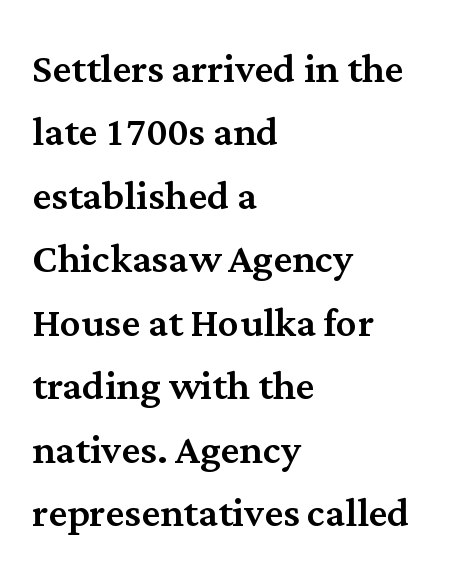
Q: Is the text italic (slanted)? A: No, it is upright.
Q: Is the typeface a serif or a sans-serif typeface? A: Serif.
Q: Is the text underlined? A: No.
Q: How is the paragraph aligned? A: Left-aligned.
Q: Is the spacing between letters normal or unusually wide? A: Normal.
Q: Width (condensed, normal, or wide)? A: Normal.
Q: Stroke contrast? A: Medium.
Q: x-height? A: Medium.
Q: Monospaced? A: No.
